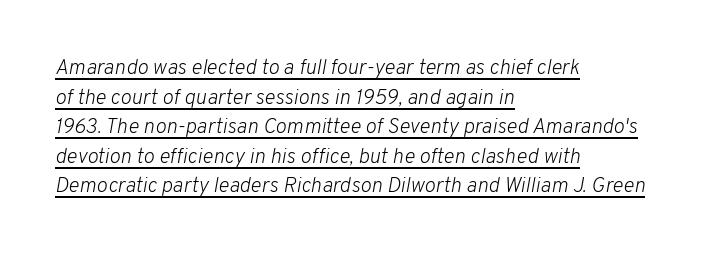
Q: Is the text bold? A: No.
Q: Is the text italic (slanted)? A: Yes, it leans right by about 10 degrees.
Q: Is the text underlined? A: Yes.
Q: How is the paragraph aligned? A: Left-aligned.
Q: Is the spacing between letters normal or unusually wide? A: Normal.
Q: Is the spacing between lines tight, normal or loose? A: Normal.
